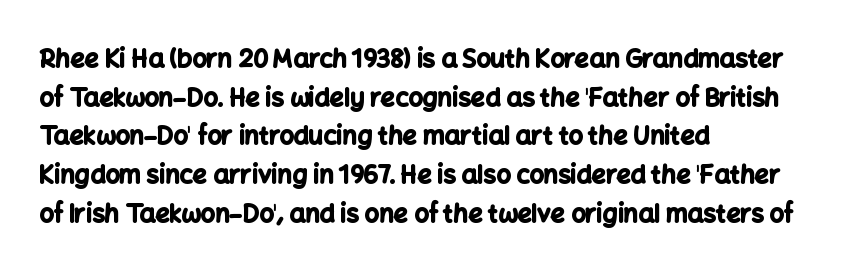
{"italic": "no", "bold": "yes", "underline": "no", "align": "left", "line_spacing": "normal", "line_spacing_ratio": 1.55, "letter_spacing": "normal", "letter_spacing_em": 0.0, "glyph_px": 25}
